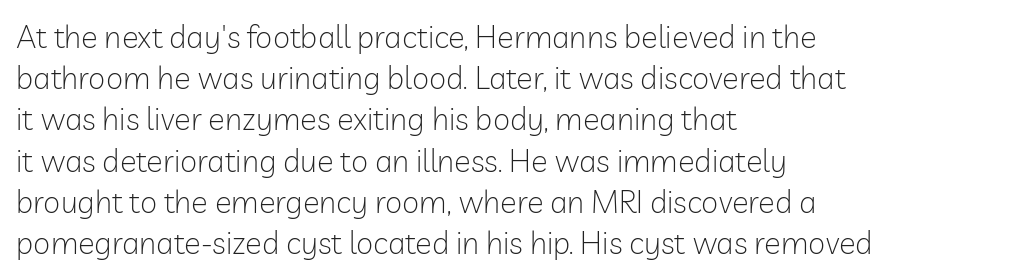
Nothing heavy about these letters — not bold at all. Short note: letters normally spaced. Are there feet on the stems? There aren't — it's a sans. Spacing verdict: proportional, widths tailored to each character.
